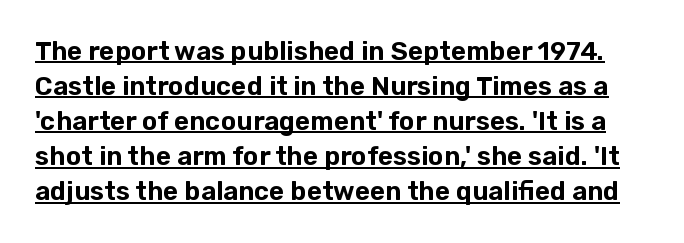
{"italic": "no", "underline": "yes", "line_spacing": "normal", "line_spacing_ratio": 1.35, "letter_spacing": "normal", "letter_spacing_em": 0.0, "glyph_px": 26}
